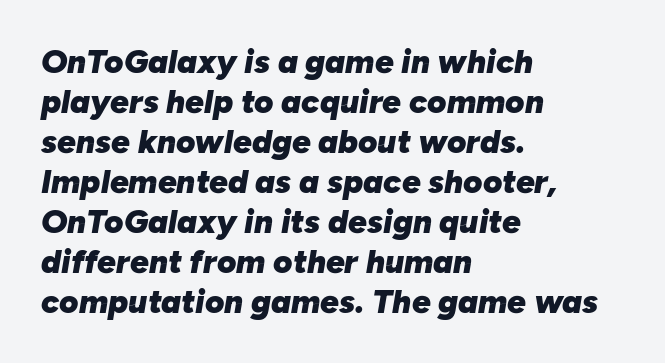
Q: Is the text bold? A: Yes.
Q: Is the text italic (slanted)? A: Yes, it leans right by about 10 degrees.
Q: Is the text underlined? A: No.
Q: How is the paragraph aligned? A: Left-aligned.
Q: Is the spacing between letters normal or unusually wide? A: Normal.
Q: Width (condensed, normal, or wide)? A: Normal.
Q: Stroke contrast? A: Low.
Q: x-height? A: Medium.
Q: Monospaced? A: No.
